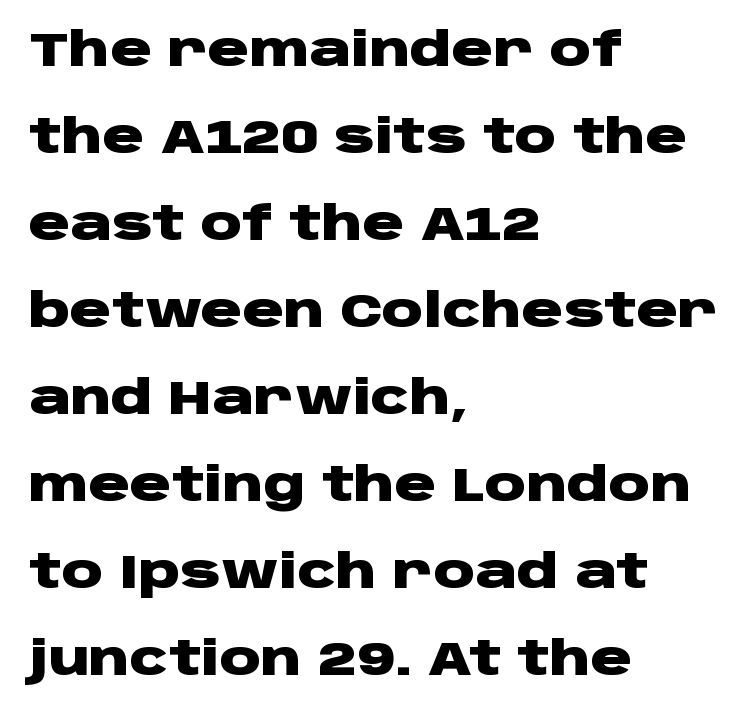
Q: Is the text bold? A: Yes.
Q: Is the text italic (slanted)? A: No, it is upright.
Q: Is the typeface a serif or a sans-serif typeface? A: Sans-serif.
Q: Is the text underlined? A: No.
Q: How is the paragraph aligned? A: Left-aligned.
Q: Is the spacing between letters normal or unusually wide? A: Normal.
Q: Width (condensed, normal, or wide)? A: Wide.
Q: Stroke contrast? A: Low.
Q: x-height? A: Large.
Q: Monospaced? A: No.
